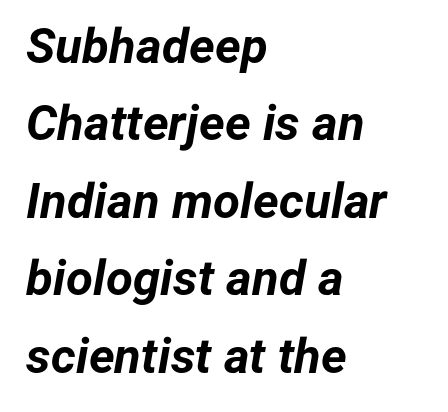
The image shows 49 px bold type, italic (leaning right); set left-aligned, normal line spacing (1.58x), normal letter spacing, not underlined; low stroke contrast and a medium x-height.
